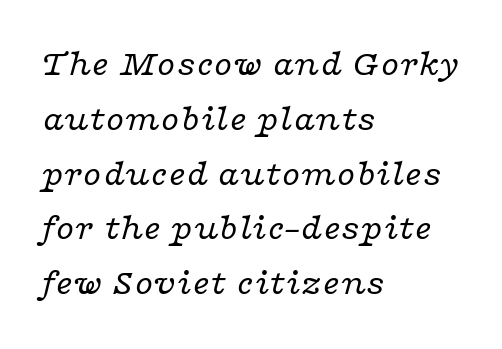
The image shows 37 px regular-weight, wide serif type, italic (leaning right); set left-aligned, normal line spacing (1.48x), normal letter spacing, not underlined; low stroke contrast and a medium x-height.
